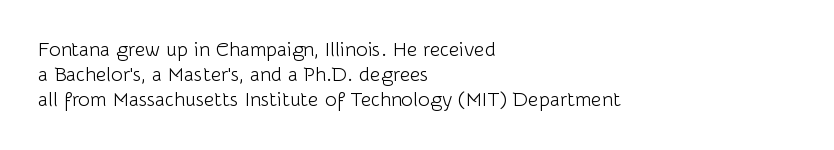
Q: Is the text bold? A: No.
Q: Is the text italic (slanted)? A: No, it is upright.
Q: Is the text underlined? A: No.
Q: How is the paragraph aligned? A: Left-aligned.
Q: Is the spacing between letters normal or unusually wide? A: Normal.
